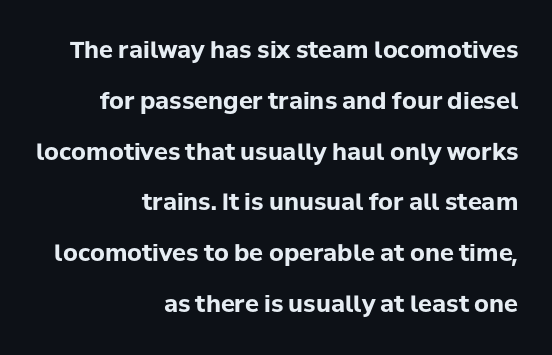
Italic? Not at all — the glyphs are vertical. Is the letter spacing exaggerated? No — it looks like the ordinary default. Heavy, bold letterforms. The text block is weighted toward the right margin, trailing off unevenly leftward.
